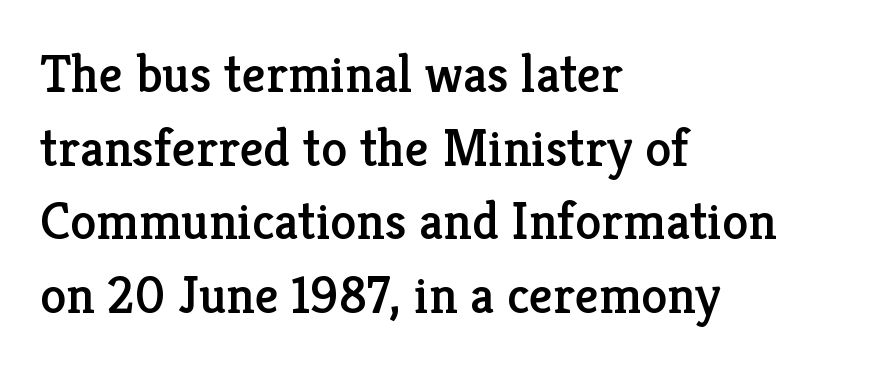
{"serif": "yes", "italic": "no", "width": "normal", "stroke_contrast": "low", "x_height": "medium", "monospaced": "no", "underline": "no", "align": "left", "line_spacing": "normal", "line_spacing_ratio": 1.39, "letter_spacing": "normal", "letter_spacing_em": 0.0, "glyph_px": 53}
